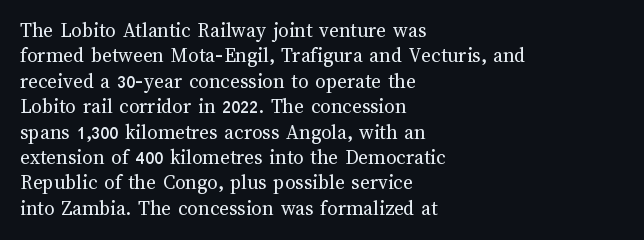
A bare baseline throughout the passage. Line beginnings align vertically; line endings do not. This sample uses plain, unmodified letter spacing. Posture: straight, roman, zero tilt. Is this a heavy cut? Hardly; it is regular or lighter.
